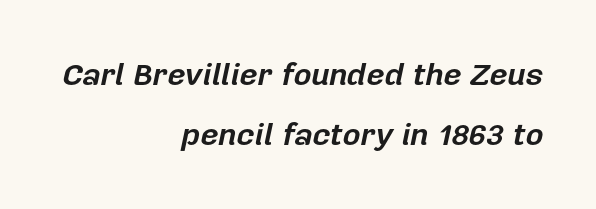
Q: Is the text bold? A: Yes.
Q: Is the text italic (slanted)? A: Yes, it leans right by about 12 degrees.
Q: Is the text underlined? A: No.
Q: How is the paragraph aligned? A: Right-aligned.
Q: Is the spacing between letters normal or unusually wide? A: Normal.
Q: Is the spacing between lines tight, normal or loose? A: Loose.
Q: Width (condensed, normal, or wide)? A: Normal.
Q: Stroke contrast? A: Low.
Q: x-height? A: Medium.
Q: Monospaced? A: No.
